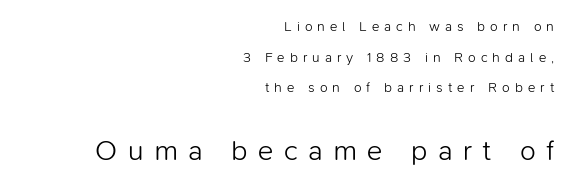
{"serif": "no", "italic": "no", "bold": "no", "weight": "light", "width": "normal", "stroke_contrast": "low", "x_height": "medium", "monospaced": "no", "underline": "no", "align": "right", "line_spacing": "loose", "line_spacing_ratio": 2.18, "letter_spacing": "wide", "letter_spacing_em": 0.36, "larger_block": "second", "size_ratio": 2.07, "glyph_px": 29}
